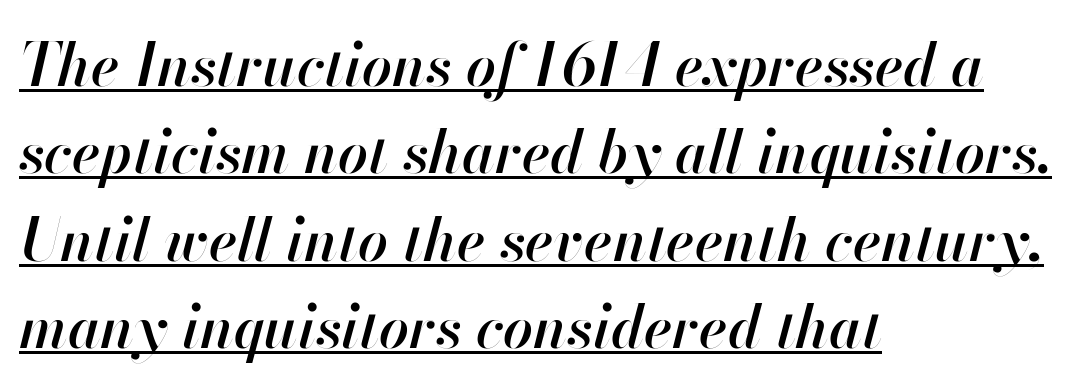
Q: Is the text bold? A: Semi-bold.
Q: Is the text italic (slanted)? A: Yes, it leans right by about 13 degrees.
Q: Is the text underlined? A: Yes.
Q: How is the paragraph aligned? A: Left-aligned.
Q: Is the spacing between letters normal or unusually wide? A: Normal.
Q: Is the spacing between lines tight, normal or loose? A: Normal.
Q: Width (condensed, normal, or wide)? A: Normal.
Q: Stroke contrast? A: High.
Q: x-height? A: Small.
Q: Monospaced? A: No.
